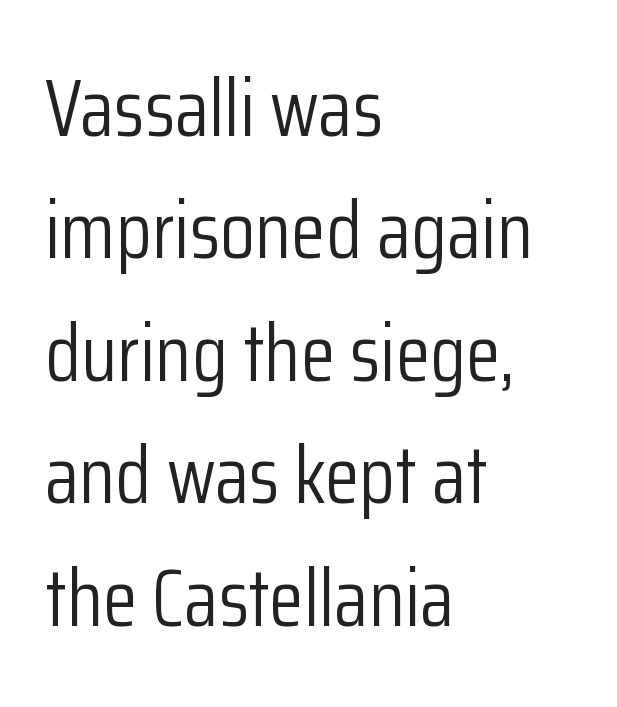
{"serif": "no", "italic": "no", "bold": "no", "weight": "light", "width": "condensed", "stroke_contrast": "low", "x_height": "medium", "monospaced": "no", "underline": "no", "align": "left", "line_spacing": "normal", "line_spacing_ratio": 1.53, "letter_spacing": "normal", "letter_spacing_em": 0.0, "glyph_px": 80}
